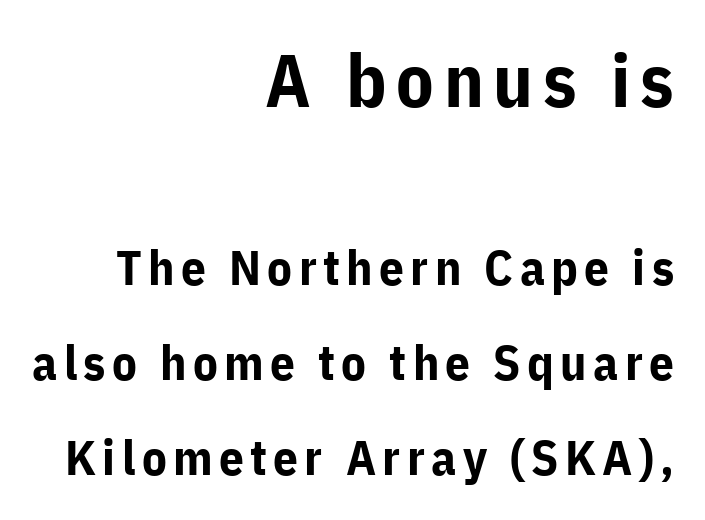
The image shows 74 px bold sans-serif type, upright; set right-aligned, loose line spacing (1.94x), not underlined; the first (top) block is 1.51x larger; low stroke contrast and a medium x-height.
